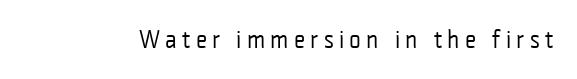
The image shows 25 px text type, upright; set unusually wide letter spacing (+0.21 em), not underlined.
